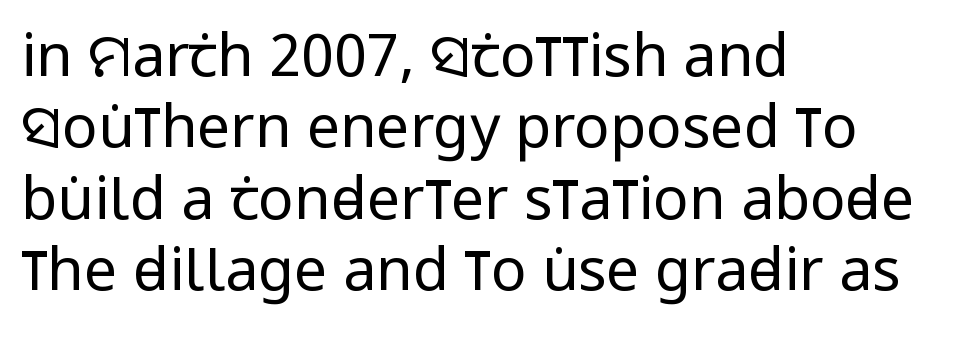
The image shows 59 px regular-weight, condensed sans-serif type, upright; set left-aligned, line spacing 1.21x, normal letter spacing, not underlined; low stroke contrast and a large x-height.
